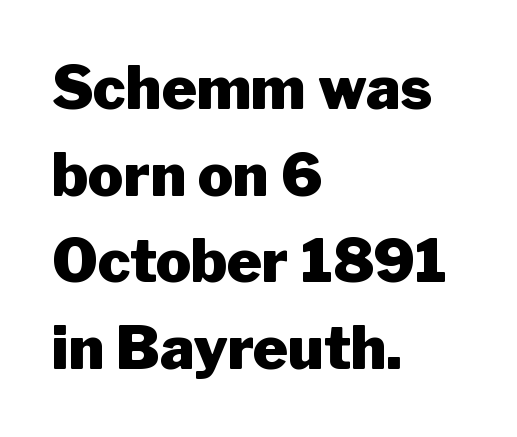
Look at the bottom of the vertical strokes: they stop flat, with no serifs. Any mark beneath the type? The region is blank. The leading is moderate, giving the passage an even texture. The font is running at its bold setting.
